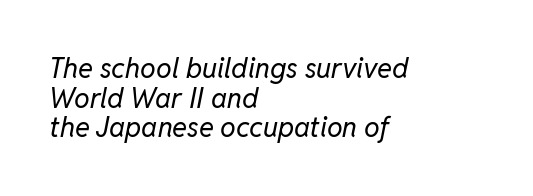
The baseline area is clear. Would a proofreader flag this as italicized? Yes. Each letter keeps its own natural width here, so spacing adapts to shape. Tightly led — the rows are bunched.
